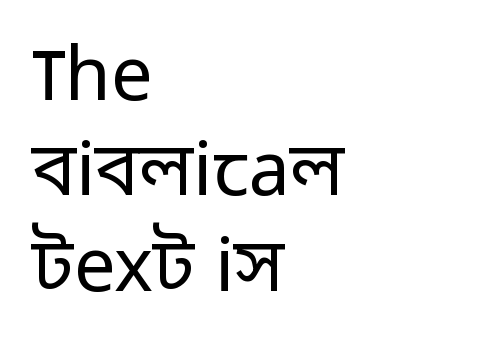
Q: Is the text bold? A: No.
Q: Is the text italic (slanted)? A: No, it is upright.
Q: Is the typeface a serif or a sans-serif typeface? A: Sans-serif.
Q: Is the text underlined? A: No.
Q: How is the paragraph aligned? A: Left-aligned.
Q: Is the spacing between letters normal or unusually wide? A: Normal.
Q: Is the spacing between lines tight, normal or loose? A: Normal.
Q: Width (condensed, normal, or wide)? A: Normal.
Q: Stroke contrast? A: Low.
Q: x-height? A: Medium.
Q: Monospaced? A: No.
